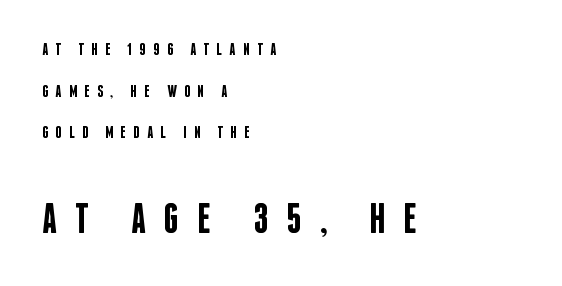
Q: Is the text bold? A: Semi-bold.
Q: Is the text italic (slanted)? A: No, it is upright.
Q: Is the typeface a serif or a sans-serif typeface? A: Sans-serif.
Q: Is the text underlined? A: No.
Q: How is the paragraph aligned? A: Left-aligned.
Q: Is the spacing between letters normal or unusually wide? A: Unusually wide.
Q: Is the spacing between lines tight, normal or loose? A: Loose.
Q: Which block of text is set in a larger size, the first (top) or the second (bottom)? A: The second (bottom) one.
Q: Width (condensed, normal, or wide)? A: Condensed.
Q: Stroke contrast? A: Low.
Q: x-height? A: Large.
Q: Monospaced? A: No.
